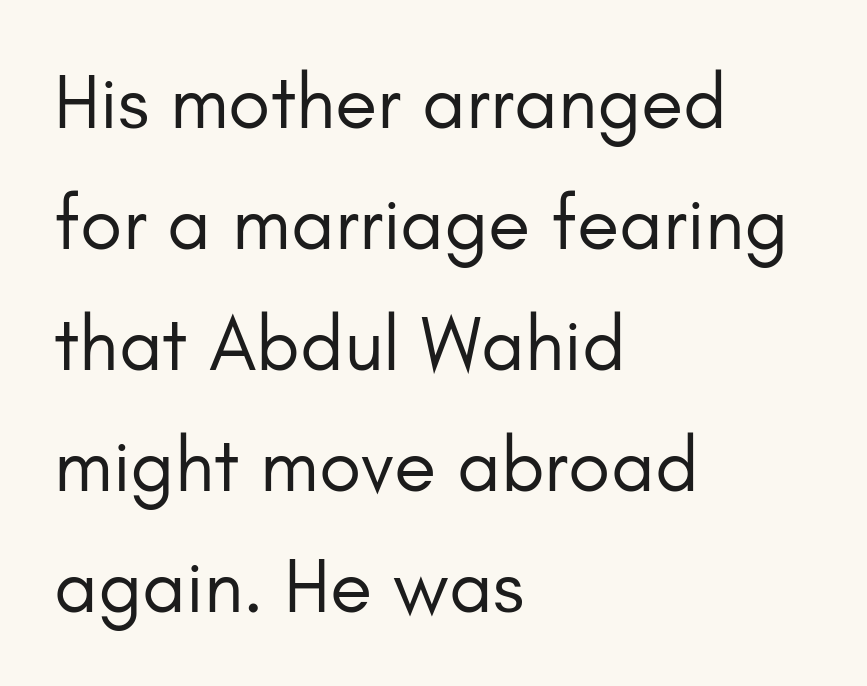
{"serif": "no", "italic": "no", "bold": "no", "weight": "regular", "width": "normal", "stroke_contrast": "low", "x_height": "small", "monospaced": "no", "underline": "no", "align": "left", "line_spacing": "normal", "line_spacing_ratio": 1.57, "letter_spacing": "normal", "letter_spacing_em": 0.0, "glyph_px": 77}
